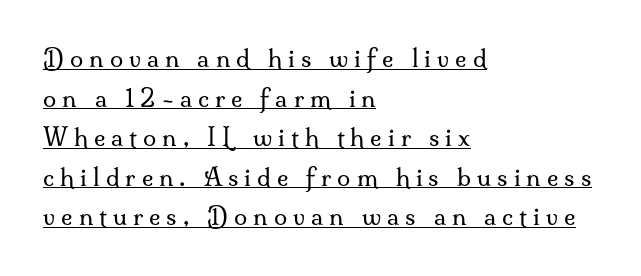
Q: Is the text bold? A: No.
Q: Is the text italic (slanted)? A: No, it is upright.
Q: Is the text underlined? A: Yes.
Q: How is the paragraph aligned? A: Left-aligned.
Q: Is the spacing between letters normal or unusually wide? A: Unusually wide.
Q: Is the spacing between lines tight, normal or loose? A: Normal.
